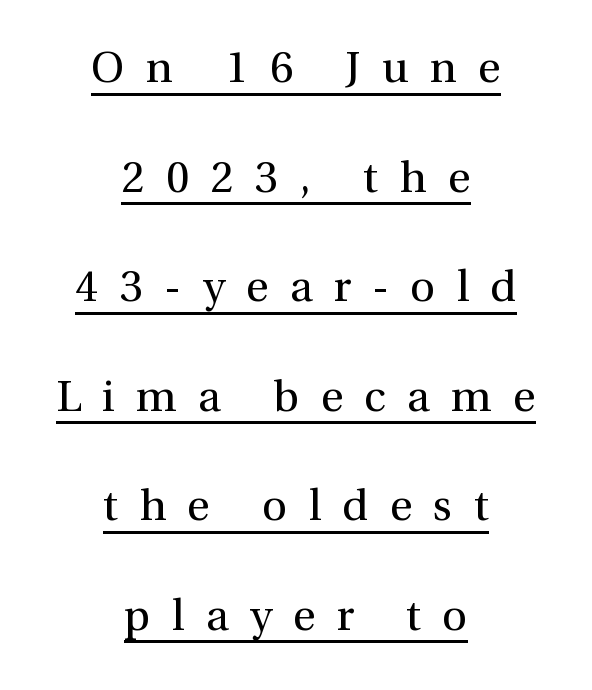
The image shows 44 px regular-weight serif type, upright; set centered, loose line spacing (2.49x), unusually wide letter spacing (+0.48 em), underlined; a medium x-height.
